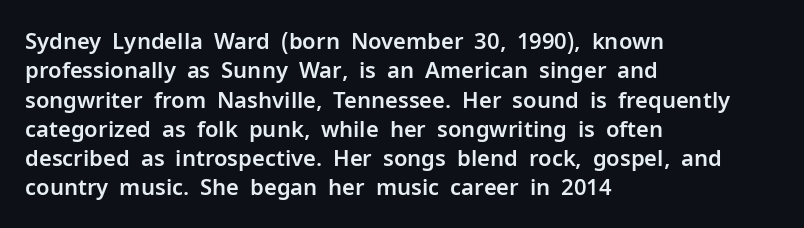
The image shows 22 px text type, upright; set left-aligned, normal line spacing (1.33x), normal letter spacing, not underlined.
